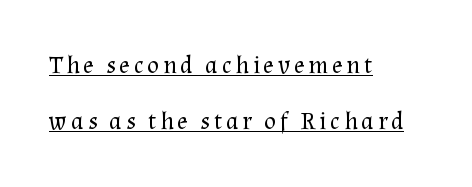
Q: Is the text bold? A: No.
Q: Is the text italic (slanted)? A: No, it is upright.
Q: Is the text underlined? A: Yes.
Q: How is the paragraph aligned? A: Left-aligned.
Q: Is the spacing between lines tight, normal or loose? A: Loose.
